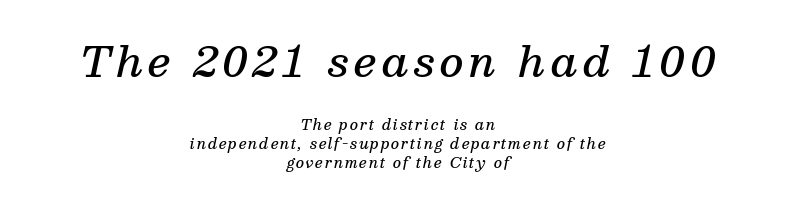
{"serif": "yes", "italic": "yes", "lean": "right", "slant_degrees": 13, "bold": "semi", "weight": "semibold", "width": "normal", "stroke_contrast": "medium", "x_height": "medium", "monospaced": "no", "underline": "no", "align": "center", "line_spacing": "normal", "line_spacing_ratio": 1.33, "larger_block": "first", "size_ratio": 2.93, "glyph_px": 41}
